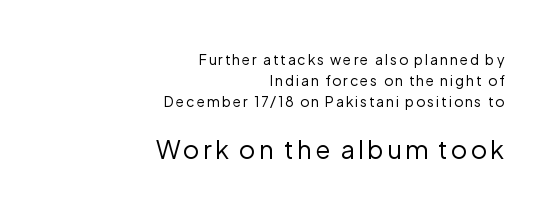
{"italic": "no", "bold": "no", "underline": "no", "align": "right", "line_spacing": "normal", "line_spacing_ratio": 1.5, "larger_block": "second", "size_ratio": 1.79, "glyph_px": 25}
